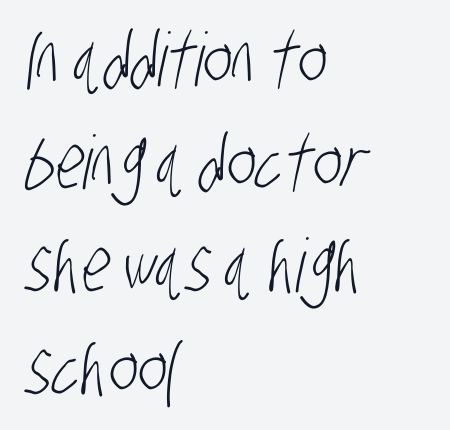
The image shows 74 px light, condensed sans-serif type; set left-aligned, normal line spacing (1.39x), normal letter spacing, not underlined; low stroke contrast and a large x-height.
